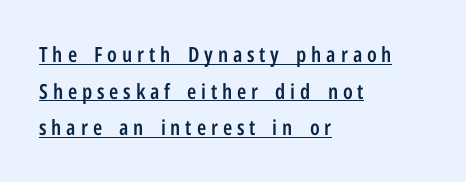
{"italic": "no", "bold": "semi", "underline": "yes", "align": "left", "line_spacing_ratio": 1.74, "letter_spacing": "wide", "letter_spacing_em": 0.23, "glyph_px": 21}
